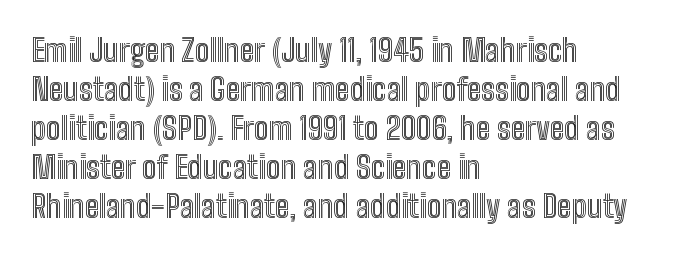
The image shows 31 px condensed type, upright; set left-aligned, normal line spacing (1.26x), normal letter spacing, not underlined; a medium x-height.
